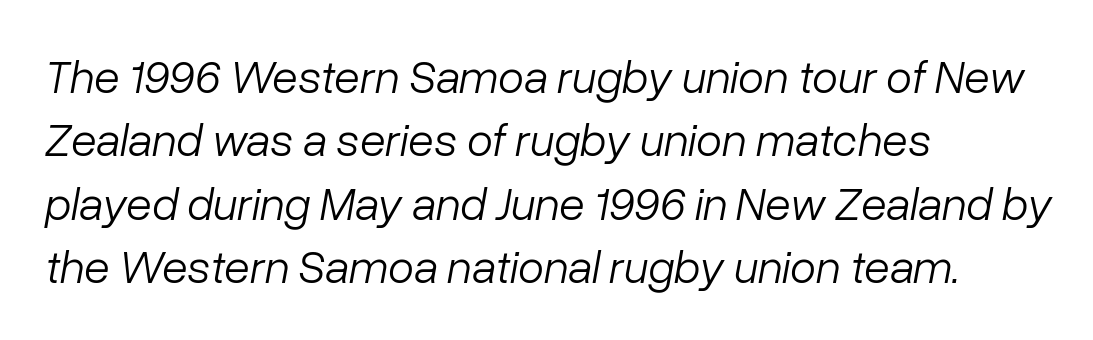
The passage shown stacks its lines at a standard gap. The cut favours lightness, reaching ordinary text weight at its darkest. Would a proofreader flag this as italicized? Yes. Note the varied advance widths — an 'i' is clearly narrower than an 'm'.
